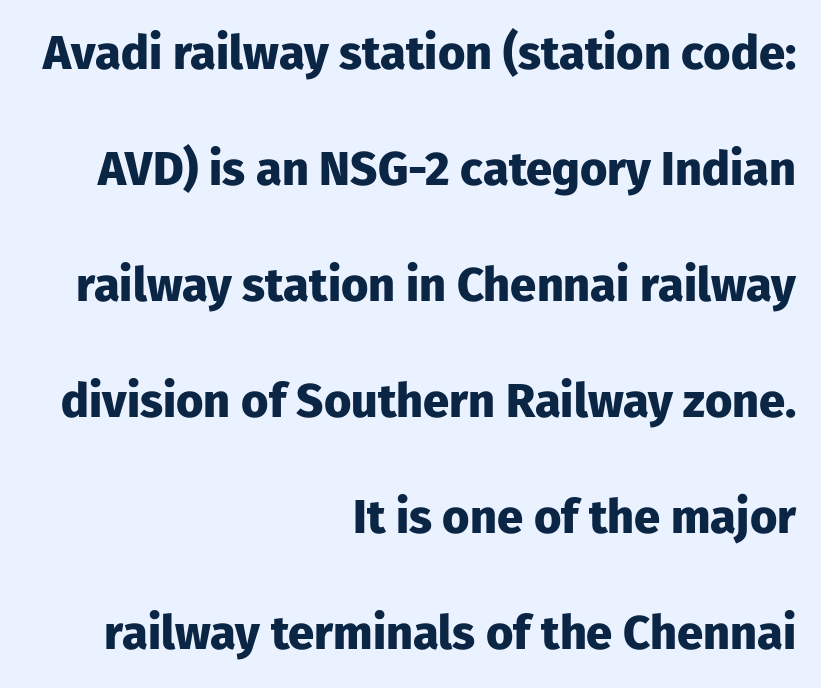
{"serif": "no", "italic": "no", "bold": "yes", "weight": "heavy", "width": "normal", "stroke_contrast": "low", "x_height": "medium", "monospaced": "no", "underline": "no", "align": "right", "line_spacing": "loose", "line_spacing_ratio": 2.47, "letter_spacing": "normal", "letter_spacing_em": 0.0, "glyph_px": 47}
